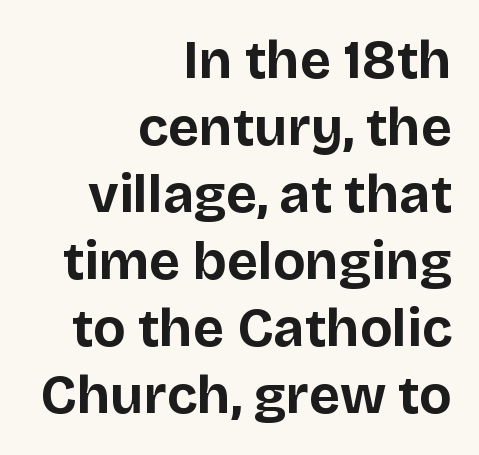
The image shows 54 px bold sans-serif type, upright; set right-aligned, line spacing 1.24x, normal letter spacing, not underlined; low stroke contrast and a large x-height.
